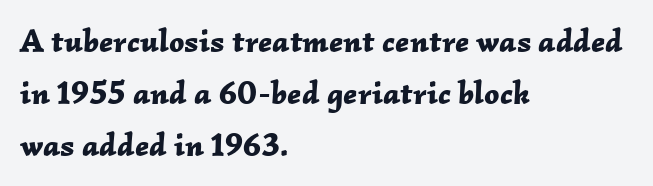
Q: Is the text bold? A: Yes.
Q: Is the text italic (slanted)? A: Yes, it leans right by about 2 degrees.
Q: Is the text underlined? A: No.
Q: How is the paragraph aligned? A: Left-aligned.
Q: Is the spacing between letters normal or unusually wide? A: Normal.
Q: Is the spacing between lines tight, normal or loose? A: Normal.
Q: Width (condensed, normal, or wide)? A: Normal.
Q: Stroke contrast? A: Low.
Q: x-height? A: Medium.
Q: Monospaced? A: No.
